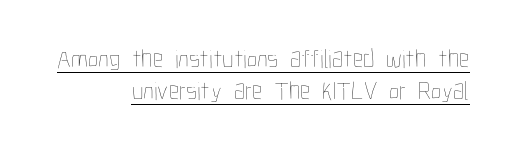
The image shows 26 px text type, upright; set right-aligned, line spacing 1.24x, normal letter spacing, underlined.
